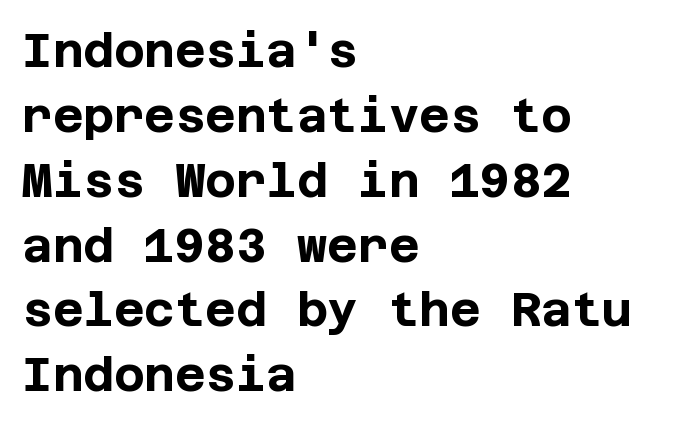
Ordinary non-slanted type is in use. Plain, unruled lines of type. Evenly set lines give the paragraph a standard silhouette. The font is running at its bold setting. This rendering uses left alignment, leaving the right contour irregular. No feet cap the strokes, marking this as sans-serif type.
